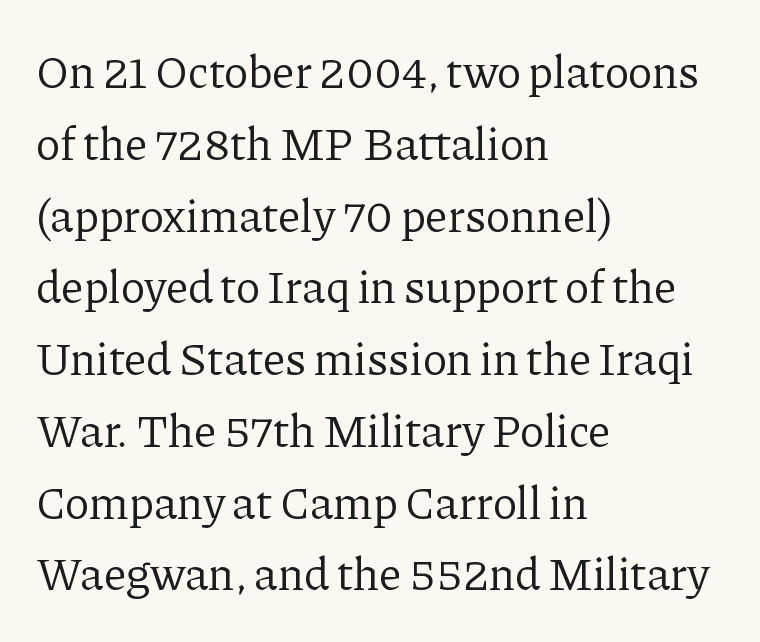
The image shows 46 px regular-weight serif type, upright; set left-aligned, normal line spacing (1.56x), normal letter spacing, not underlined; low stroke contrast and a medium x-height.
